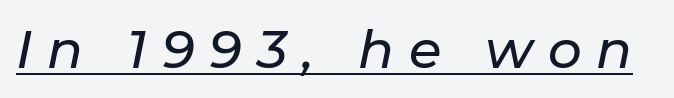
{"italic": "yes", "lean": "right", "slant_degrees": 11, "width": "normal", "stroke_contrast": "low", "x_height": "medium", "monospaced": "no", "underline": "yes", "letter_spacing": "wide", "letter_spacing_em": 0.28, "glyph_px": 53}
